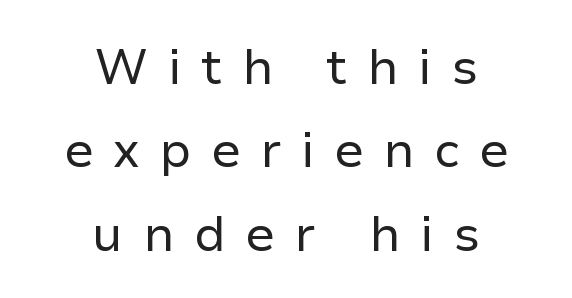
Is this a fixed-width face? No — the glyphs have proportional, varying widths. The typesetter chose a symmetrical, centered arrangement here. The specimen reads as upright at a glance. Lines of text with bare space underneath.
